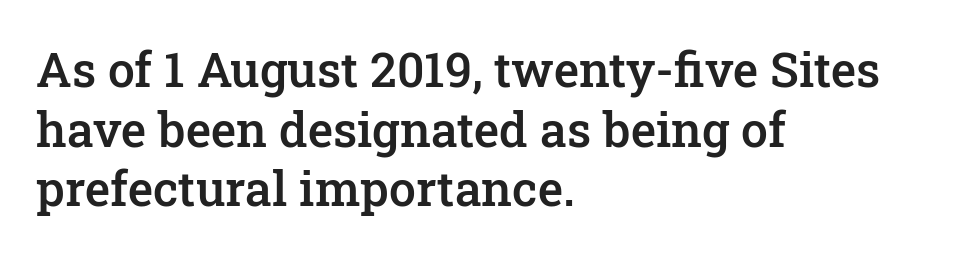
{"serif": "yes", "italic": "no", "bold": "semi", "weight": "semibold", "width": "normal", "stroke_contrast": "low", "x_height": "medium", "monospaced": "no", "underline": "no", "align": "left", "line_spacing_ratio": 1.24, "letter_spacing": "normal", "letter_spacing_em": 0.0, "glyph_px": 48}
